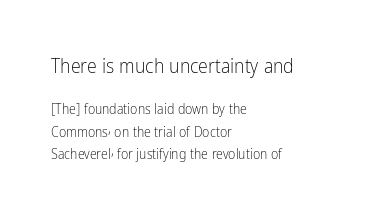
Q: Is the text bold? A: No.
Q: Is the text italic (slanted)? A: No, it is upright.
Q: Is the text underlined? A: No.
Q: How is the paragraph aligned? A: Left-aligned.
Q: Is the spacing between letters normal or unusually wide? A: Normal.
Q: Is the spacing between lines tight, normal or loose? A: Normal.
Q: Which block of text is set in a larger size, the first (top) or the second (bottom)? A: The first (top) one.
